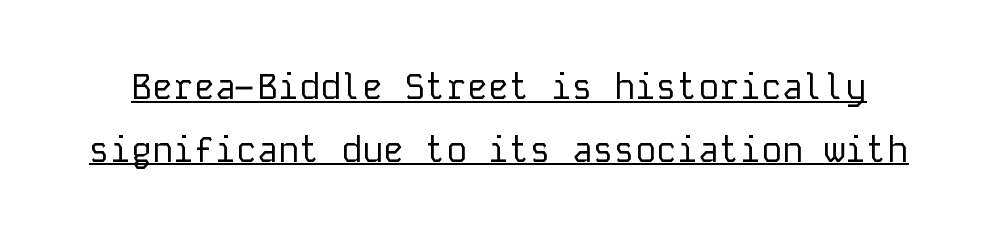
The image shows 35 px regular-weight sans-serif type, upright, monospaced; set line spacing 1.79x, normal letter spacing, underlined; low stroke contrast and a medium x-height.
